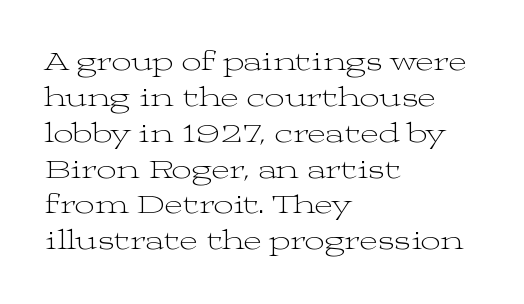
A typesetter would mark this as roman, not italic. These lines are rendered in a variable-pitch font. The face used here is seriffed, in the tradition of book romans. Quick note: underline off. The line-height multiplier appears to be the usual default. These lines stack with their left ends in a neat column.
